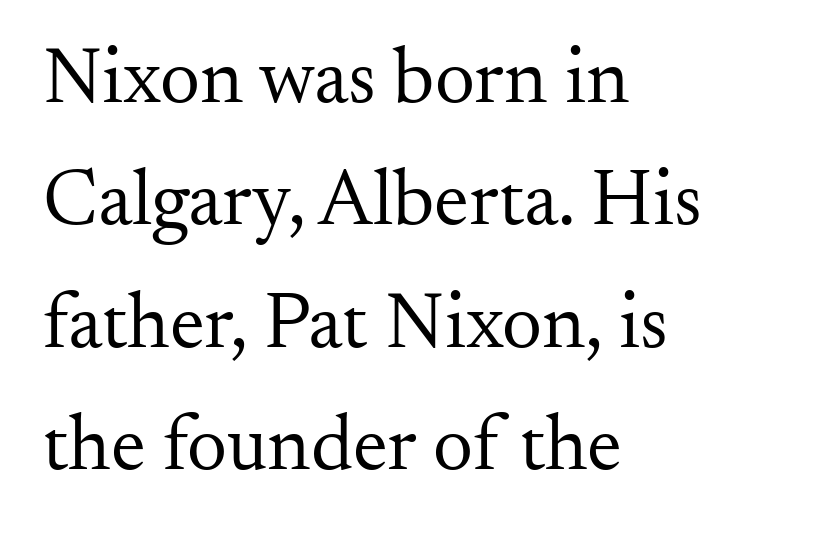
Q: Is the text bold? A: No.
Q: Is the text italic (slanted)? A: No, it is upright.
Q: Is the typeface a serif or a sans-serif typeface? A: Serif.
Q: Is the text underlined? A: No.
Q: How is the paragraph aligned? A: Left-aligned.
Q: Is the spacing between letters normal or unusually wide? A: Normal.
Q: Is the spacing between lines tight, normal or loose? A: Normal.
Q: Width (condensed, normal, or wide)? A: Normal.
Q: Stroke contrast? A: Medium.
Q: x-height? A: Small.
Q: Monospaced? A: No.
